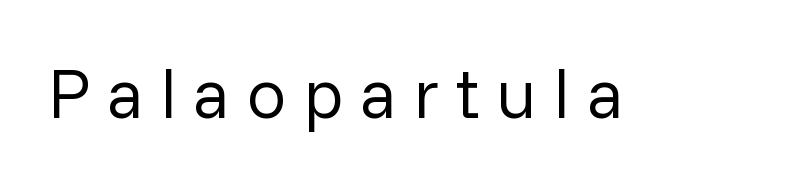
The image shows 71 px regular-weight sans-serif type, upright; set unusually wide letter spacing (+0.23 em), not underlined; low stroke contrast and a medium x-height.
